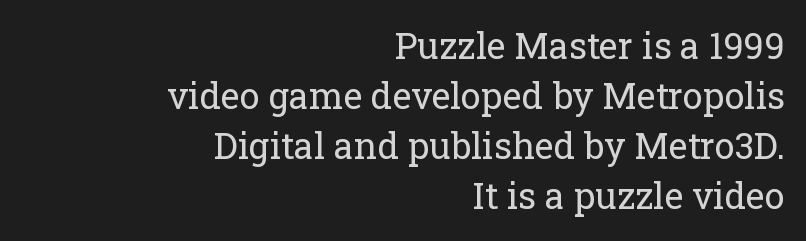
You could not count columns in this text — the font is proportionally spaced. Characters follow at the spacing the type designer built in. Notice how descenders clear the ascenders below comfortably — that's standard leading. Nope, not italic — everything's standing straight.
